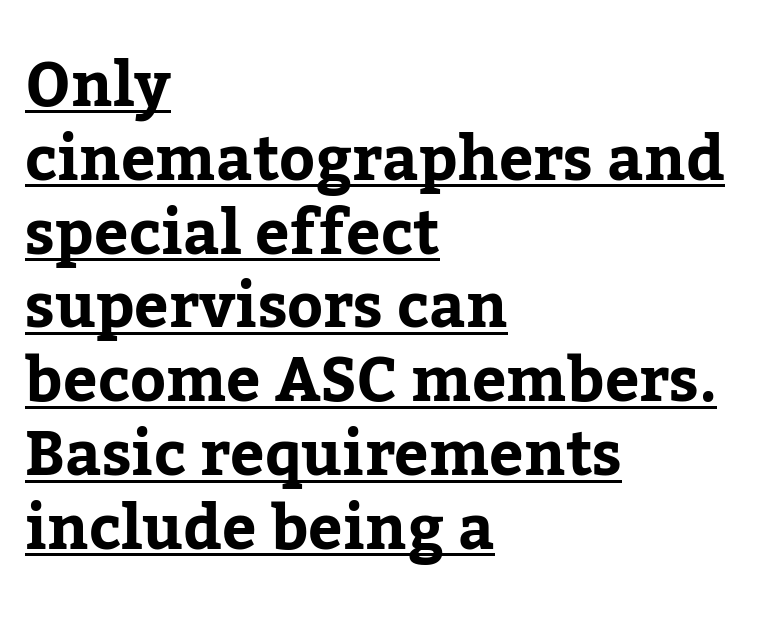
{"serif": "yes", "italic": "no", "width": "normal", "stroke_contrast": "low", "x_height": "medium", "monospaced": "no", "underline": "yes", "align": "left", "line_spacing_ratio": 1.21, "letter_spacing": "normal", "letter_spacing_em": 0.0, "glyph_px": 61}
